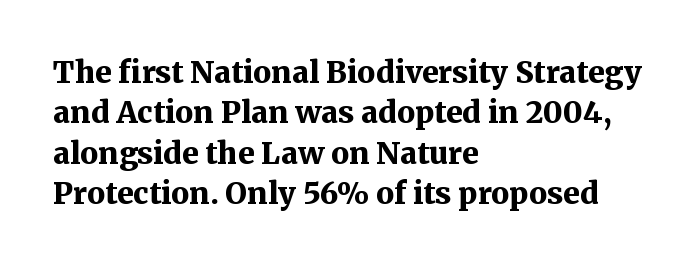
{"serif": "yes", "italic": "no", "bold": "yes", "weight": "bold", "width": "normal", "stroke_contrast": "medium", "x_height": "medium", "monospaced": "no", "underline": "no", "align": "left", "line_spacing": "normal", "line_spacing_ratio": 1.35, "letter_spacing": "normal", "letter_spacing_em": 0.0, "glyph_px": 30}
